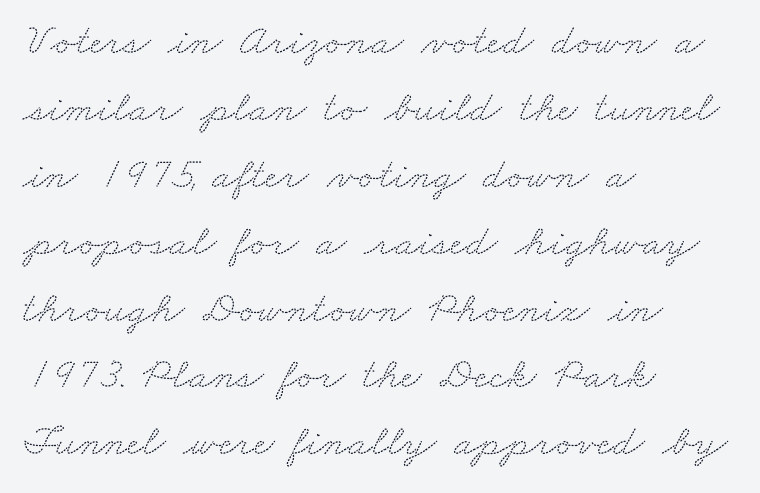
{"serif": "yes", "width": "wide", "stroke_contrast": "medium", "x_height": "small", "monospaced": "no", "underline": "no", "align": "left", "line_spacing": "normal", "line_spacing_ratio": 1.52, "letter_spacing": "normal", "letter_spacing_em": 0.0, "glyph_px": 44}
